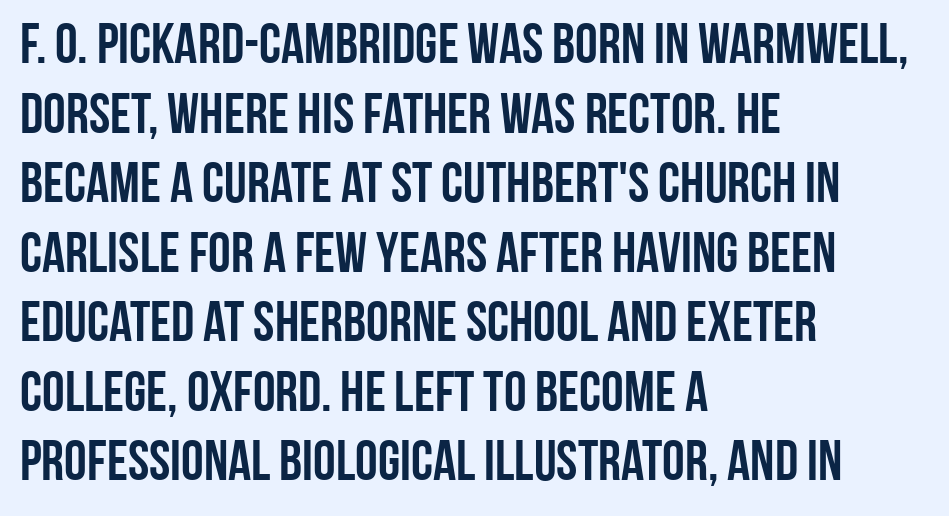
{"serif": "no", "italic": "no", "width": "condensed", "stroke_contrast": "low", "x_height": "large", "monospaced": "no", "underline": "no", "align": "left", "line_spacing_ratio": 1.22, "letter_spacing": "normal", "letter_spacing_em": 0.0, "glyph_px": 57}
